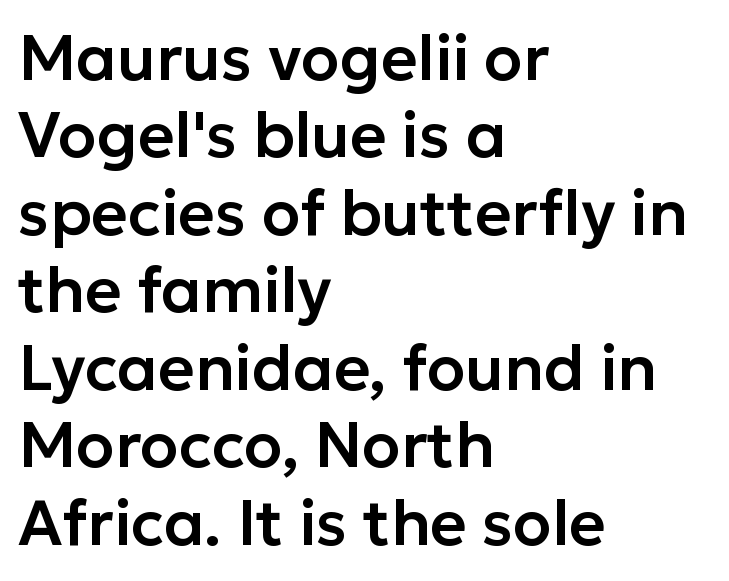
Each row of text sits above clean, open space. Is the letter spacing exaggerated? No — it looks like the ordinary default. These lines are rendered in a variable-pitch font. The axis of the letterforms is exactly vertical. Which margin do the lines hug? The left one — the right edge is uneven.
